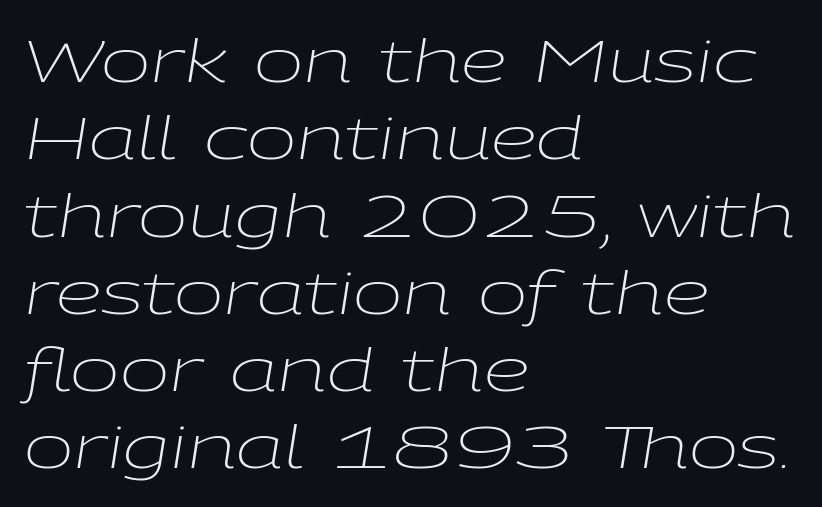
Visually the block forms a straight wall on the left and a jagged coastline on the right. How are the letters spaced? Ordinarily, with no added tracking. The axis of the letterforms is tilted away from vertical. Note the varied advance widths — an 'i' is clearly narrower than an 'm'. A clean baseline with only descenders dipping below it.
